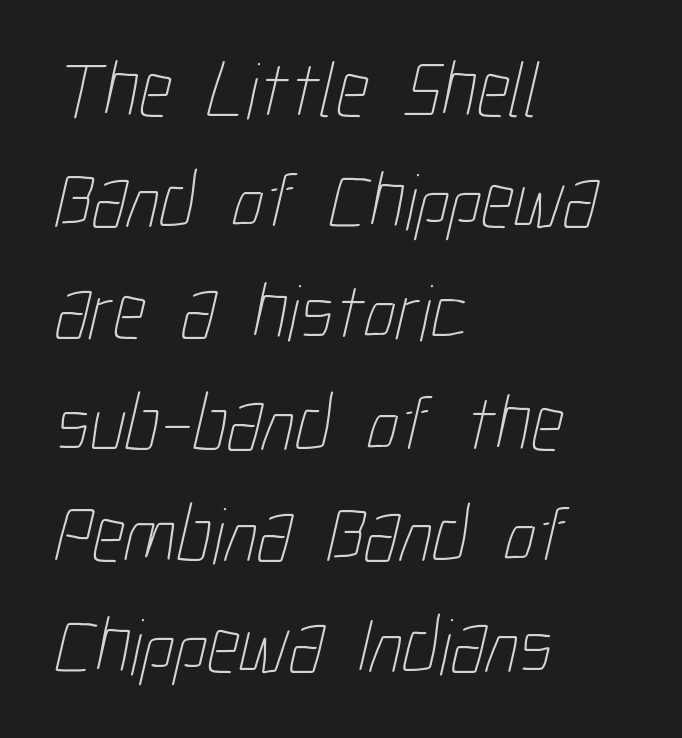
The image shows 80 px thin, condensed type; set left-aligned, normal line spacing (1.39x), normal letter spacing, not underlined; low stroke contrast and a medium x-height.
